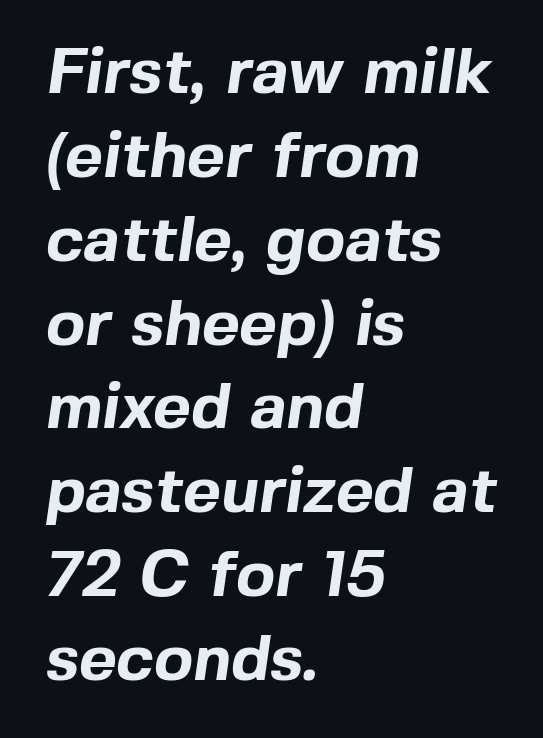
The image shows 65 px bold sans-serif type; set left-aligned, normal line spacing (1.29x), normal letter spacing, not underlined; a medium x-height.
